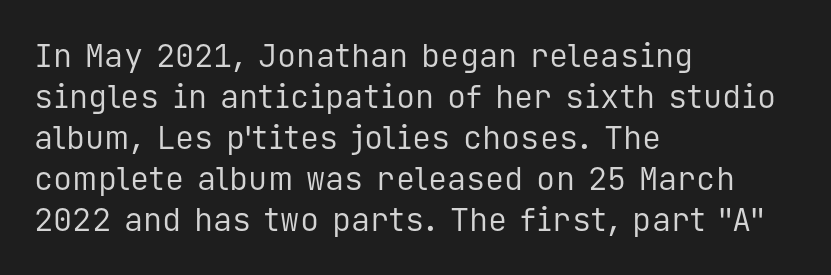
{"serif": "no", "italic": "no", "bold": "no", "weight": "regular", "width": "normal", "stroke_contrast": "low", "x_height": "medium", "monospaced": "yes", "underline": "no", "align": "left", "line_spacing": "normal", "line_spacing_ratio": 1.28, "letter_spacing": "normal", "letter_spacing_em": 0.0, "glyph_px": 32}
